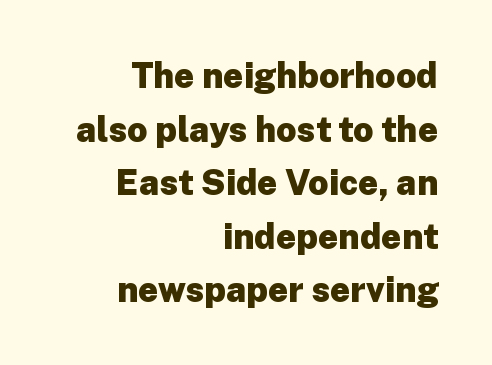
Q: Is the text bold? A: Yes.
Q: Is the text italic (slanted)? A: No, it is upright.
Q: Is the typeface a serif or a sans-serif typeface? A: Sans-serif.
Q: Is the text underlined? A: No.
Q: How is the paragraph aligned? A: Right-aligned.
Q: Is the spacing between letters normal or unusually wide? A: Normal.
Q: Is the spacing between lines tight, normal or loose? A: Normal.
Q: Width (condensed, normal, or wide)? A: Normal.
Q: Stroke contrast? A: Low.
Q: x-height? A: Medium.
Q: Monospaced? A: No.
